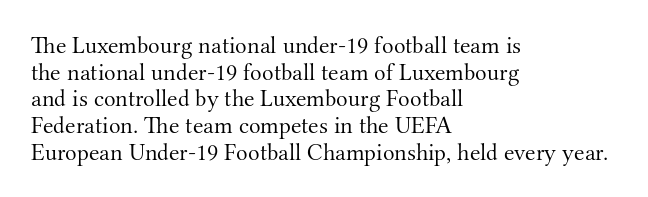
The space beneath each line is pristine and unruled. In CSS terms this would be text-align: left. Students, note that the glyphs here touch the page at normal intervals. In terms of leading, this rendering errs on the cramped side. Ink coverage per letter is moderate at most.
